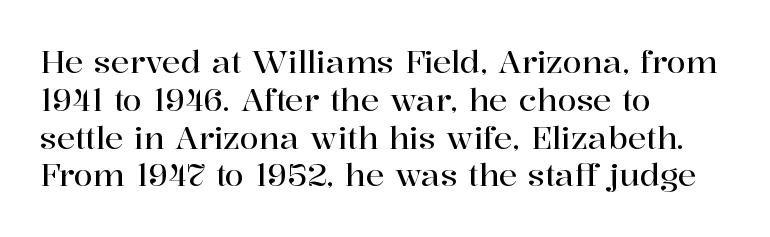
The image shows 31 px serif type, upright; set left-aligned, line spacing 1.22x, normal letter spacing, not underlined; high stroke contrast and a medium x-height.
